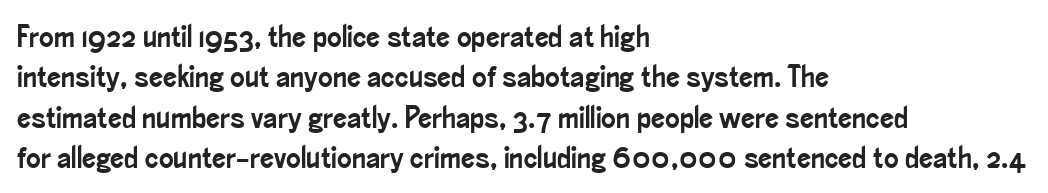
{"serif": "no", "italic": "no", "width": "condensed", "stroke_contrast": "low", "x_height": "small", "monospaced": "no", "underline": "no", "align": "left", "line_spacing": "normal", "line_spacing_ratio": 1.3, "letter_spacing": "normal", "letter_spacing_em": 0.0, "glyph_px": 31}
